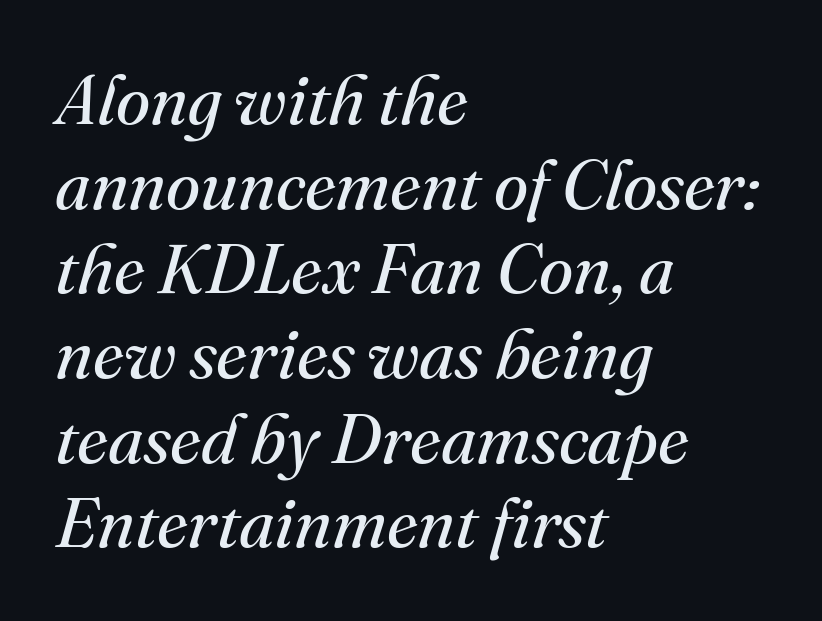
{"serif": "yes", "italic": "yes", "lean": "right", "slant_degrees": 16, "bold": "no", "weight": "regular", "width": "normal", "stroke_contrast": "medium", "x_height": "small", "monospaced": "no", "underline": "no", "align": "left", "line_spacing_ratio": 1.21, "letter_spacing": "normal", "letter_spacing_em": 0.0, "glyph_px": 70}
